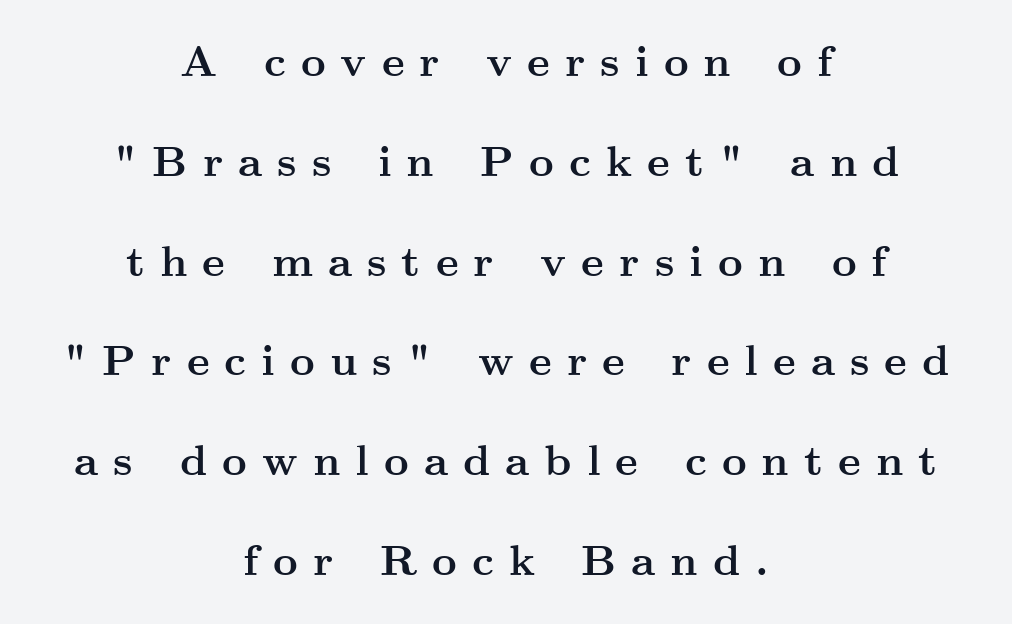
Q: Is the text bold? A: Yes.
Q: Is the text italic (slanted)? A: No, it is upright.
Q: Is the typeface a serif or a sans-serif typeface? A: Serif.
Q: Is the text underlined? A: No.
Q: How is the paragraph aligned? A: Centered.
Q: Is the spacing between letters normal or unusually wide? A: Unusually wide.
Q: Is the spacing between lines tight, normal or loose? A: Loose.
Q: Width (condensed, normal, or wide)? A: Wide.
Q: Stroke contrast? A: Medium.
Q: x-height? A: Small.
Q: Monospaced? A: No.
